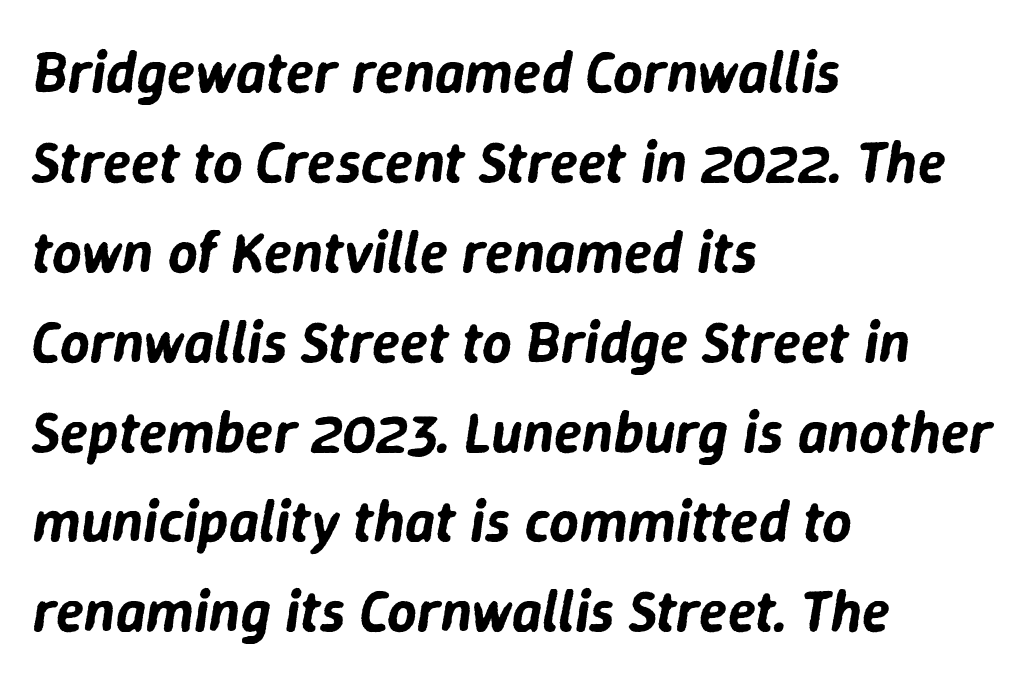
Nothing unusual about the tracking: characters are spaced as the font intends. Leading: standard. Check the space under the baseline: it is left empty. Do the characters align in a grid? No, the font is proportional. The typography opts for an oblique posture over an upright one. The typesetter chose a ragged-right arrangement here.
